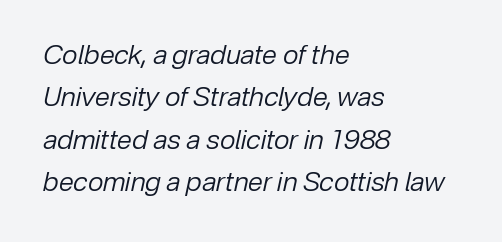
This sample uses an oblique cut, with every glyph tilted off the vertical. Honestly, the letter spacing is just normal — you wouldn't notice it. Leading matches the norm, producing a regular column. Lines of text with bare space underneath.
